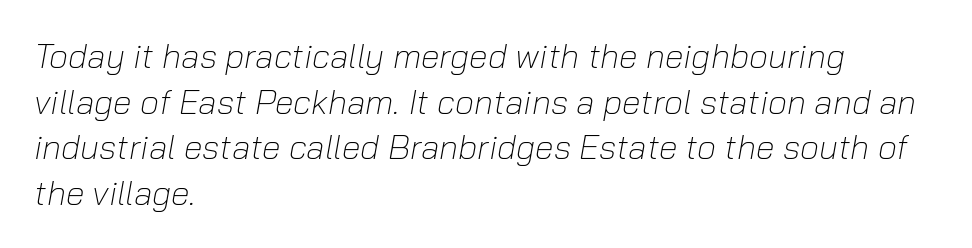
The passage shown is typed in a proportional face where columns would drift. The letters look calm and open, with moderate or lighter stems. One-word summary of the alignment: left. Tall strokes in this sample are angled rather than plumb. Any mark beneath the type? The region is blank.
